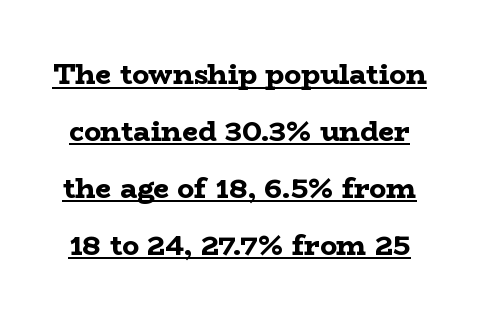
Is there any slant? The stems are plumb. This sample carries an underscore along the baseline area. Loosely led — the rows are spread out. Proportional: the letters do not fall into vertical columns.
